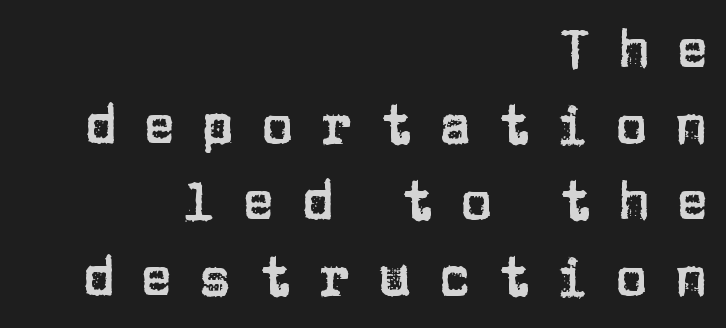
{"serif": "no", "italic": "no", "width": "normal", "stroke_contrast": "low", "x_height": "large", "monospaced": "no", "underline": "no", "align": "right", "line_spacing": "normal", "line_spacing_ratio": 1.41, "letter_spacing": "wide", "letter_spacing_em": 0.49, "glyph_px": 54}
